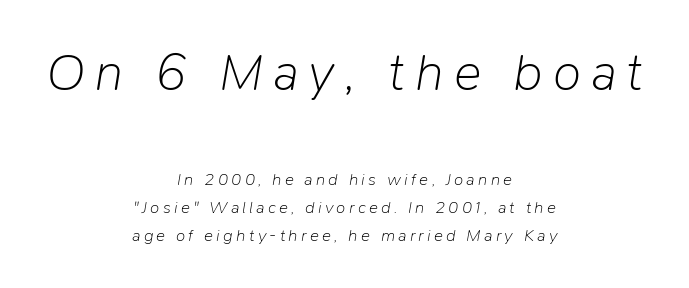
{"italic": "yes", "lean": "right", "slant_degrees": 9, "bold": "no", "weight": "light", "width": "normal", "stroke_contrast": "low", "x_height": "medium", "monospaced": "no", "underline": "no", "align": "center", "line_spacing": "normal", "line_spacing_ratio": 1.64, "larger_block": "first", "size_ratio": 3.06, "glyph_px": 52}
